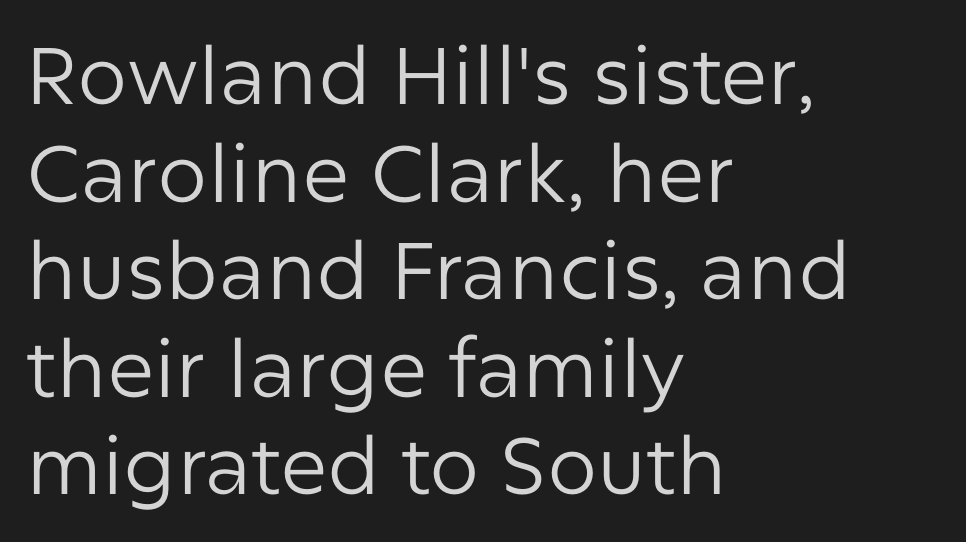
Q: Is the text bold? A: No.
Q: Is the text italic (slanted)? A: No, it is upright.
Q: Is the typeface a serif or a sans-serif typeface? A: Sans-serif.
Q: Is the text underlined? A: No.
Q: How is the paragraph aligned? A: Left-aligned.
Q: Is the spacing between letters normal or unusually wide? A: Normal.
Q: Width (condensed, normal, or wide)? A: Normal.
Q: Stroke contrast? A: Low.
Q: x-height? A: Medium.
Q: Monospaced? A: No.
